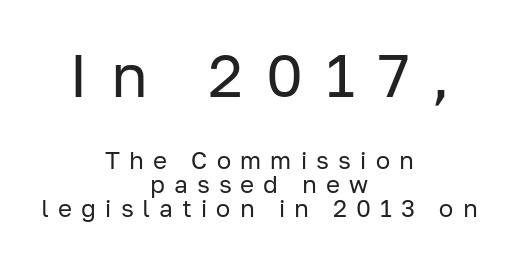
The font sits on the lighter half of the weight spectrum, regular included. Caption: upper text group enlarged, lower text group reduced. The gap between lines stays unmarked. This sample trades vertical openness for compactness between lines. I'd call this a sans setting — the letters go barefoot.
